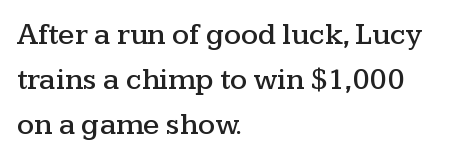
The image shows 30 px wide serif type, upright; set left-aligned, normal line spacing (1.5x), normal letter spacing, not underlined; medium stroke contrast and a medium x-height.
